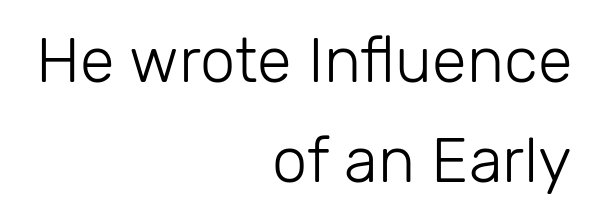
{"serif": "no", "italic": "no", "bold": "no", "weight": "light", "width": "normal", "stroke_contrast": "low", "x_height": "medium", "monospaced": "no", "underline": "no", "align": "right", "line_spacing": "normal", "line_spacing_ratio": 1.58, "letter_spacing": "normal", "letter_spacing_em": 0.0, "glyph_px": 63}
